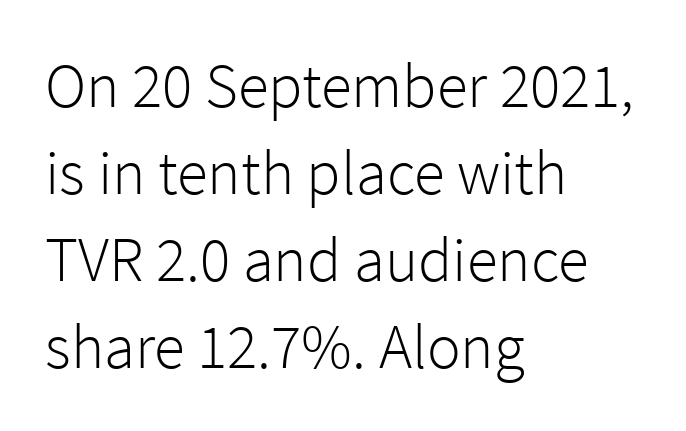
The zone under the glyphs is completely vacant. The gaps between neighbouring characters are ordinary and unremarkable. How would I describe the line gaps? Plain and ordinary. If you drew a line through each stem, it would be perfectly vertical. These lines are composed in type without serifs.
